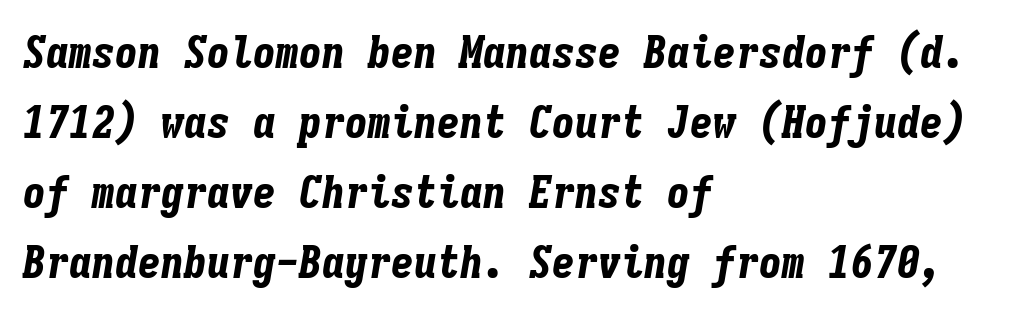
Q: Is the text bold? A: Yes.
Q: Is the text italic (slanted)? A: Yes, it leans right by about 9 degrees.
Q: Is the text underlined? A: No.
Q: How is the paragraph aligned? A: Left-aligned.
Q: Is the spacing between letters normal or unusually wide? A: Normal.
Q: Is the spacing between lines tight, normal or loose? A: Normal.
Q: Width (condensed, normal, or wide)? A: Condensed.
Q: Stroke contrast? A: Low.
Q: x-height? A: Medium.
Q: Monospaced? A: Yes.
